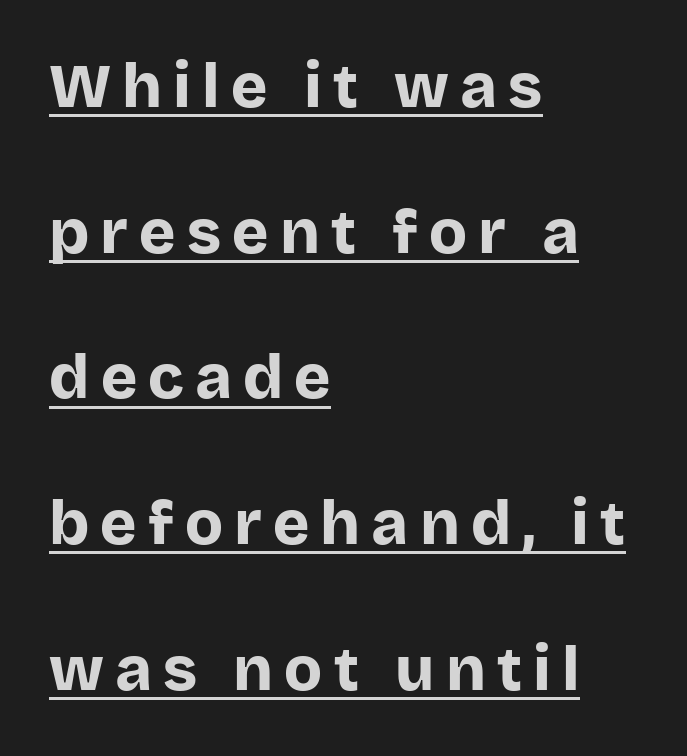
{"serif": "no", "italic": "no", "bold": "yes", "weight": "bold", "width": "normal", "stroke_contrast": "low", "x_height": "large", "monospaced": "no", "underline": "yes", "align": "left", "line_spacing": "loose", "line_spacing_ratio": 2.35, "glyph_px": 62}
